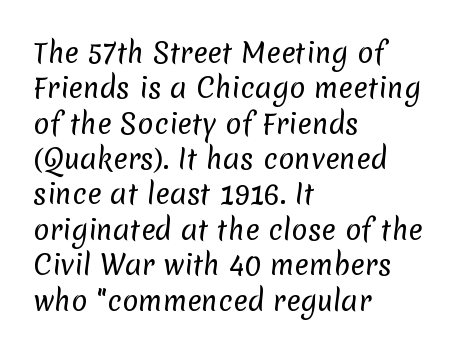
{"bold": "no", "underline": "no", "align": "left", "line_spacing": "normal", "line_spacing_ratio": 1.31, "letter_spacing": "normal", "letter_spacing_em": 0.0, "glyph_px": 27}
